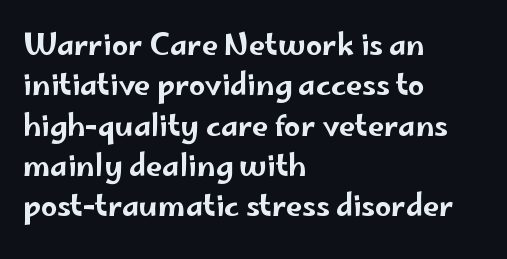
{"serif": "no", "italic": "no", "width": "wide", "stroke_contrast": "low", "x_height": "small", "monospaced": "no", "underline": "no", "align": "left", "line_spacing": "normal", "line_spacing_ratio": 1.39, "letter_spacing": "normal", "letter_spacing_em": 0.0, "glyph_px": 29}
